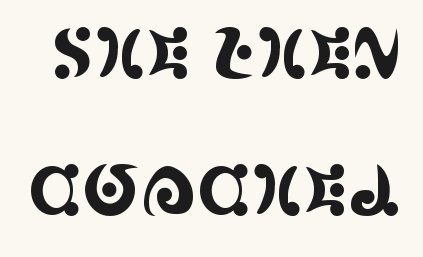
Designer's note — italics off, roman on. Summary of vertical rhythm: relaxed, with wide interline spacing. You could not count columns in this text — the font is proportionally spaced. Bare-footed words on every line. Letter spacing: default. Typographically, this falls in the serif category.
